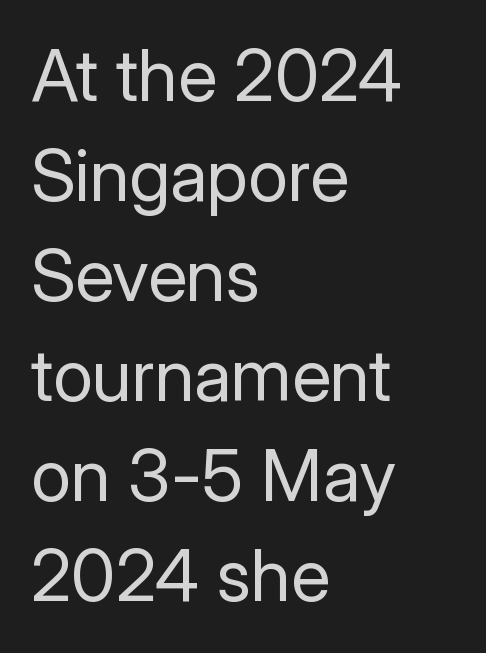
The image shows 72 px regular-weight sans-serif type, upright; set left-aligned, normal line spacing (1.39x), normal letter spacing, not underlined; low stroke contrast and a medium x-height.
